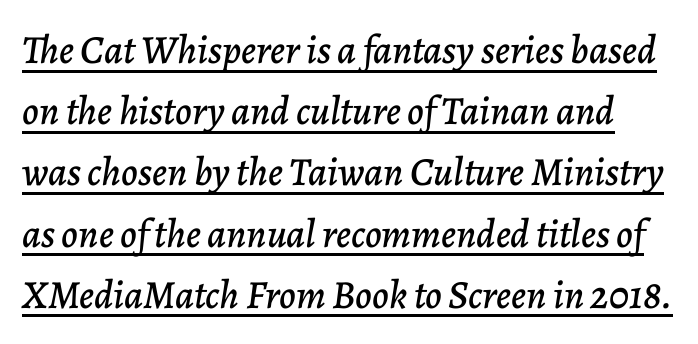
The image shows 40 px text type, italic (leaning right); set normal line spacing (1.53x), normal letter spacing, underlined; low stroke contrast and a medium x-height.
